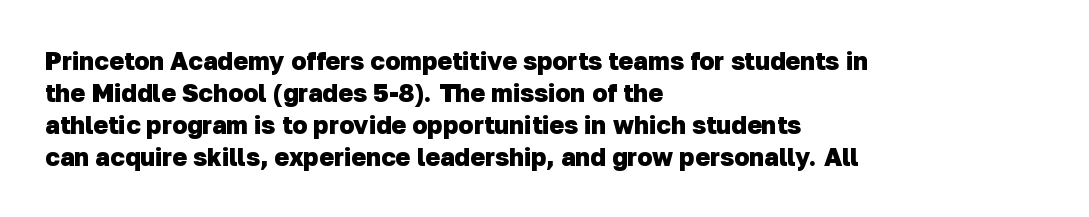
The image shows 25 px bold type; set left-aligned, normal line spacing (1.28x), normal letter spacing, not underlined.
